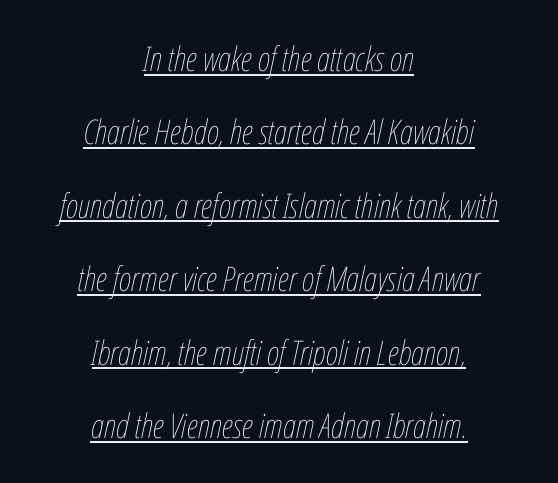
The image shows 34 px thin, condensed type, italic (leaning right); set centered, loose line spacing (2.16x), normal letter spacing, underlined; low stroke contrast and a medium x-height.
